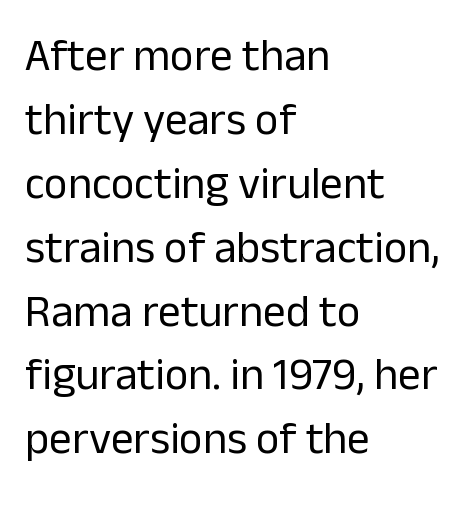
{"serif": "no", "italic": "no", "bold": "no", "weight": "regular", "width": "normal", "stroke_contrast": "low", "x_height": "medium", "monospaced": "no", "underline": "no", "align": "left", "line_spacing": "normal", "line_spacing_ratio": 1.42, "letter_spacing": "normal", "letter_spacing_em": 0.0, "glyph_px": 45}
